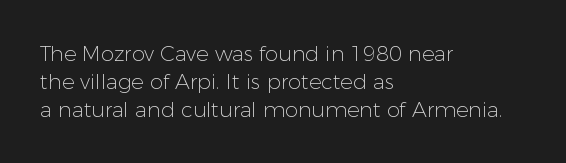
Q: Is the text bold? A: No.
Q: Is the text italic (slanted)? A: No, it is upright.
Q: Is the text underlined? A: No.
Q: How is the paragraph aligned? A: Left-aligned.
Q: Is the spacing between letters normal or unusually wide? A: Normal.
Q: Is the spacing between lines tight, normal or loose? A: Normal.
